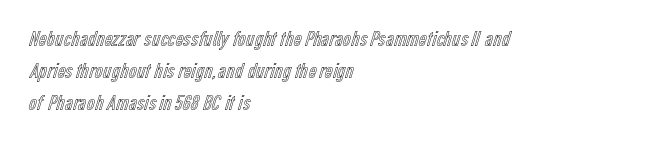
If you drew a ruler down the left edge, every line would touch it. In terms of leading, this rendering sits right in the middle. These lines keep a tight, regular rhythm from letter to letter. The glyphs are unaccompanied by any horizontal stroke below them.
